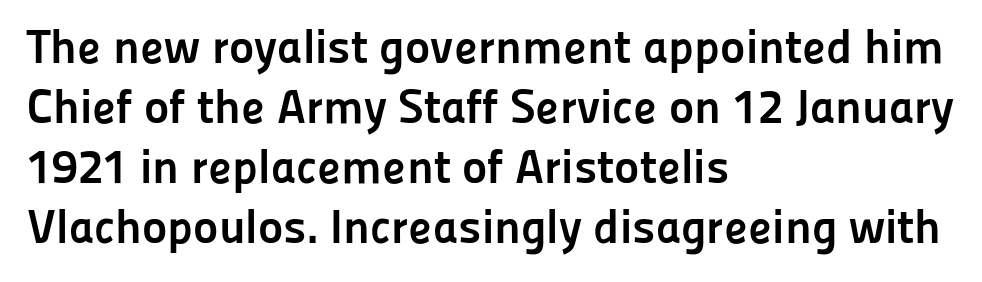
{"serif": "no", "italic": "no", "bold": "yes", "weight": "semibold", "width": "normal", "stroke_contrast": "low", "x_height": "medium", "monospaced": "no", "underline": "no", "align": "left", "line_spacing": "normal", "line_spacing_ratio": 1.25, "letter_spacing": "normal", "letter_spacing_em": 0.0, "glyph_px": 48}
